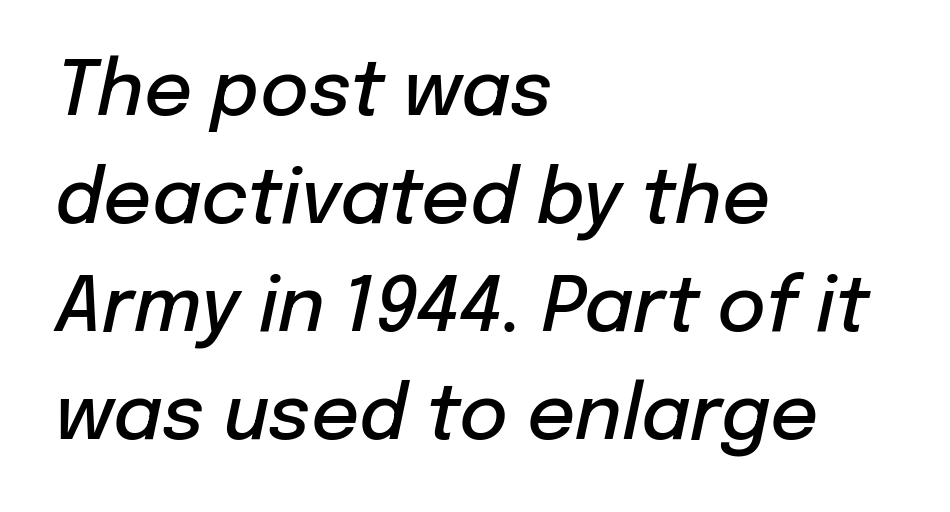
The image shows 75 px semibold type, italic (leaning right); set left-aligned, normal line spacing (1.44x), normal letter spacing, not underlined; low stroke contrast and a medium x-height.
